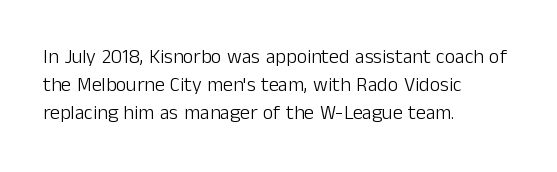
The image shows 20 px text type, upright; set left-aligned, normal line spacing (1.41x), normal letter spacing, not underlined.
